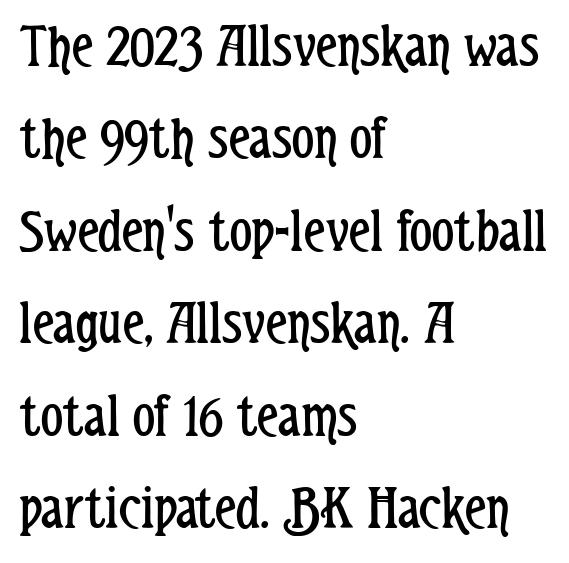
The image shows 62 px regular-weight, condensed sans-serif type, upright; set left-aligned, normal line spacing (1.49x), normal letter spacing, not underlined; low stroke contrast and a medium x-height.
